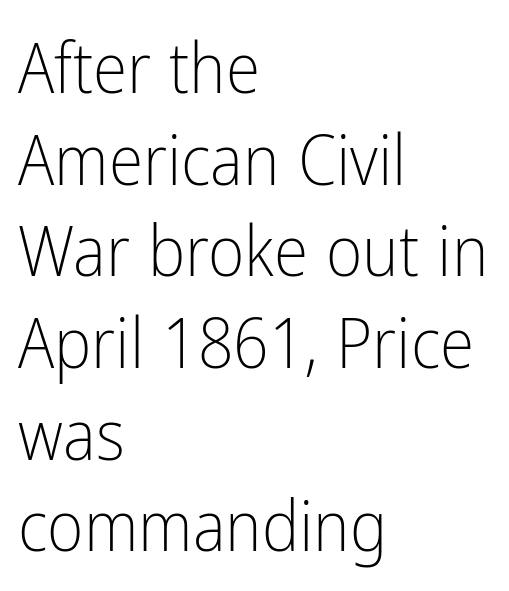
The image shows 70 px light, condensed sans-serif type, upright; set left-aligned, normal line spacing (1.31x), normal letter spacing, not underlined; low stroke contrast and a medium x-height.
